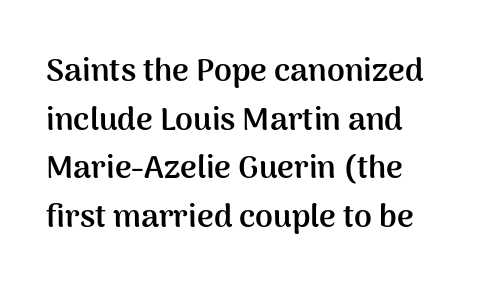
Q: Is the text bold? A: Yes.
Q: Is the text italic (slanted)? A: No, it is upright.
Q: Is the typeface a serif or a sans-serif typeface? A: Sans-serif.
Q: Is the text underlined? A: No.
Q: How is the paragraph aligned? A: Left-aligned.
Q: Is the spacing between letters normal or unusually wide? A: Normal.
Q: Is the spacing between lines tight, normal or loose? A: Normal.
Q: Width (condensed, normal, or wide)? A: Normal.
Q: Stroke contrast? A: Medium.
Q: x-height? A: Medium.
Q: Monospaced? A: No.
